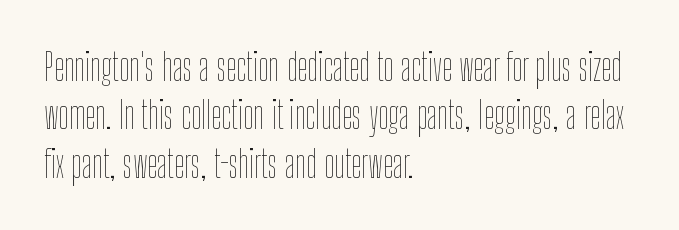
The image shows 37 px thin, condensed type, upright; set left-aligned, normal line spacing (1.31x), normal letter spacing, not underlined; low stroke contrast and a medium x-height.
